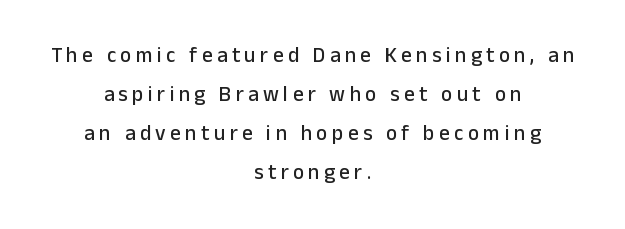
Glance below the letters and you will spot only blank space. A student would call this center alignment; a typographer would say set centered. The specimen reads as upright at a glance. The gaps between neighbouring characters are conspicuously large.
